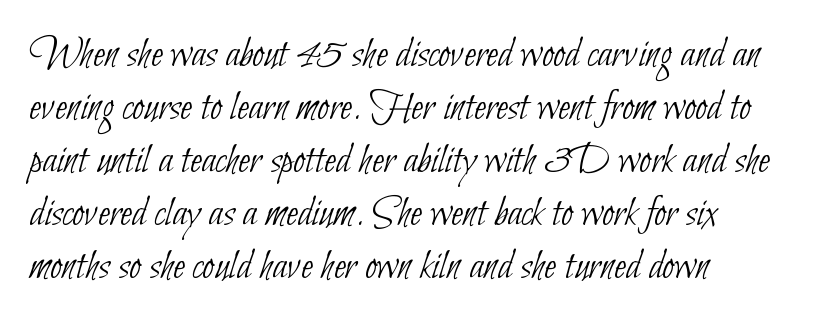
{"serif": "no", "bold": "no", "weight": "thin", "width": "condensed", "stroke_contrast": "low", "x_height": "small", "monospaced": "no", "underline": "no", "align": "left", "line_spacing_ratio": 1.23, "letter_spacing": "normal", "letter_spacing_em": 0.0, "glyph_px": 43}
